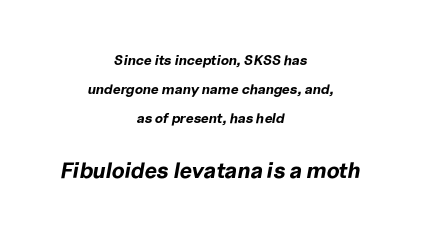
Posture: slanted. The text block is weighted toward neither margin, spreading evenly from the middle. The face used here appears at its bigger size in the lower chunk. Only glyphs here, with clear space below each row. Interline gaps are noticeably wide in this sample.
